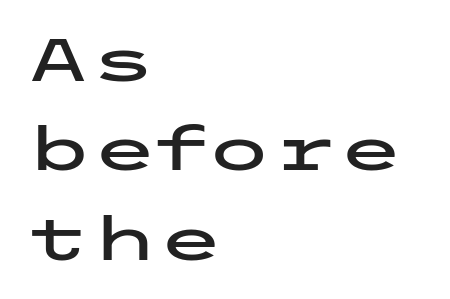
I'd call this a sans setting — the letters go barefoot. Letters rest on an invisible, unmarked baseline. Posture: upright roman. In terms of leading, this rendering sits right in the middle. Every row of glyphs begins at an identical x-position on the left.
